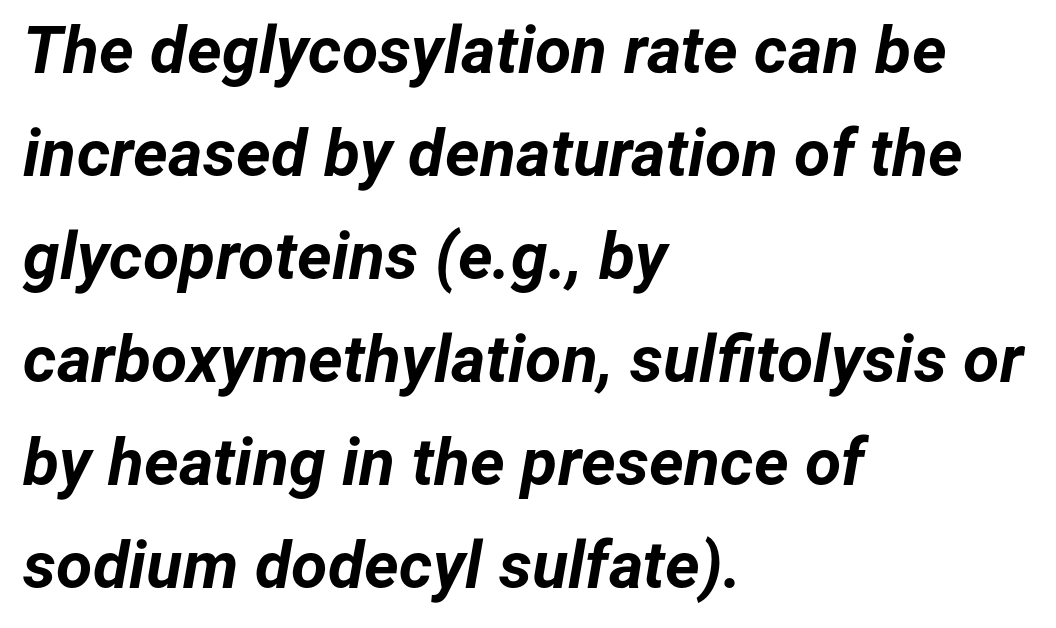
Q: Is the text bold? A: Yes.
Q: Is the text italic (slanted)? A: Yes, it leans right by about 12 degrees.
Q: Is the text underlined? A: No.
Q: How is the paragraph aligned? A: Left-aligned.
Q: Is the spacing between letters normal or unusually wide? A: Normal.
Q: Is the spacing between lines tight, normal or loose? A: Normal.
Q: Width (condensed, normal, or wide)? A: Normal.
Q: Stroke contrast? A: Low.
Q: x-height? A: Medium.
Q: Monospaced? A: No.
